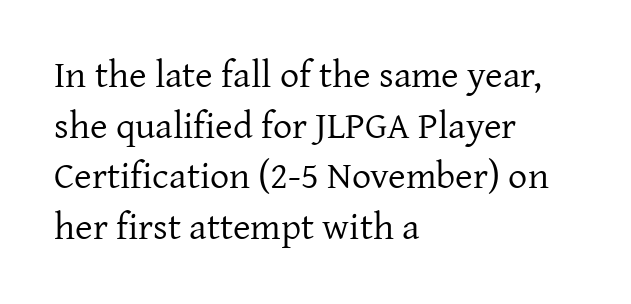
{"serif": "yes", "italic": "no", "bold": "no", "weight": "regular", "width": "normal", "stroke_contrast": "low", "x_height": "medium", "monospaced": "no", "underline": "no", "align": "left", "line_spacing": "normal", "line_spacing_ratio": 1.33, "letter_spacing": "normal", "letter_spacing_em": 0.0, "glyph_px": 38}
